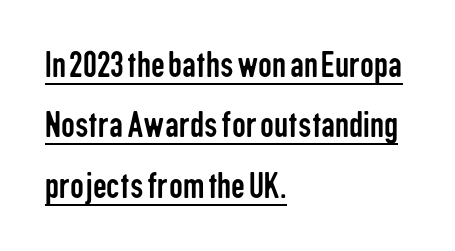
Q: Is the text bold? A: No.
Q: Is the text italic (slanted)? A: No, it is upright.
Q: Is the typeface a serif or a sans-serif typeface? A: Sans-serif.
Q: Is the text underlined? A: Yes.
Q: How is the paragraph aligned? A: Left-aligned.
Q: Is the spacing between letters normal or unusually wide? A: Normal.
Q: Is the spacing between lines tight, normal or loose? A: Normal.
Q: Width (condensed, normal, or wide)? A: Condensed.
Q: Stroke contrast? A: Low.
Q: x-height? A: Medium.
Q: Monospaced? A: No.
